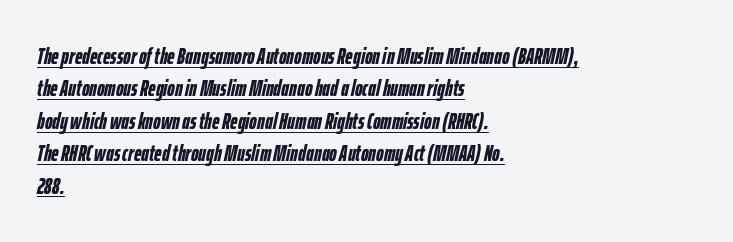
Reading down the column, the eye jumps a familiar distance to each next line. Every word sits above its own underline. What stands out about the letter spacing? Nothing — it is the standard amount. Chunky letters — that's bold for sure. The passage is arranged the way most books set body copy — flush left. Italic: yes, the glyphs are oblique.
